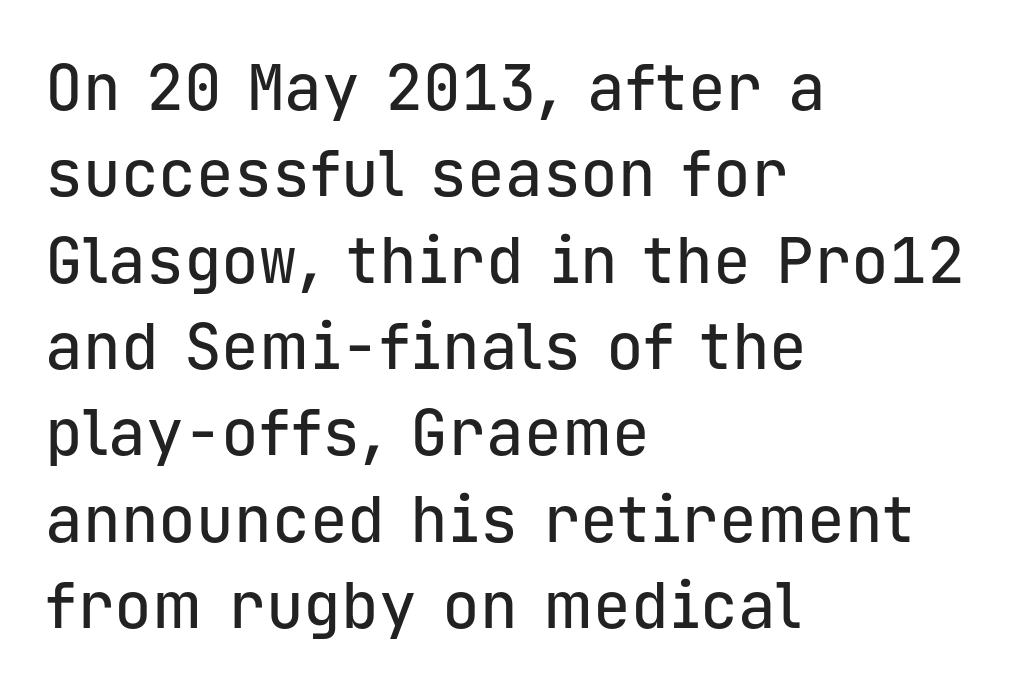
The font's upright variant was chosen for this text. The designer left line spacing at the default. Glance below the letters and you will spot only blank space. What kind of face is this? One without serifs — a sans.
